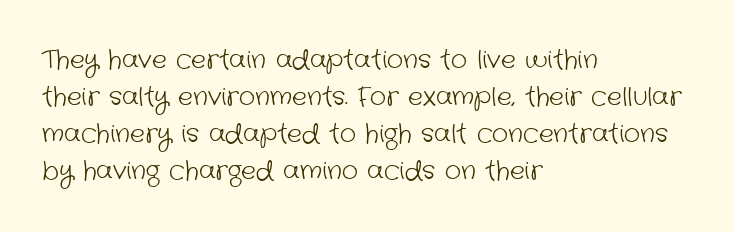
{"bold": "no", "underline": "no", "align": "left", "line_spacing": "normal", "line_spacing_ratio": 1.48, "letter_spacing": "normal", "letter_spacing_em": 0.0, "glyph_px": 25}
